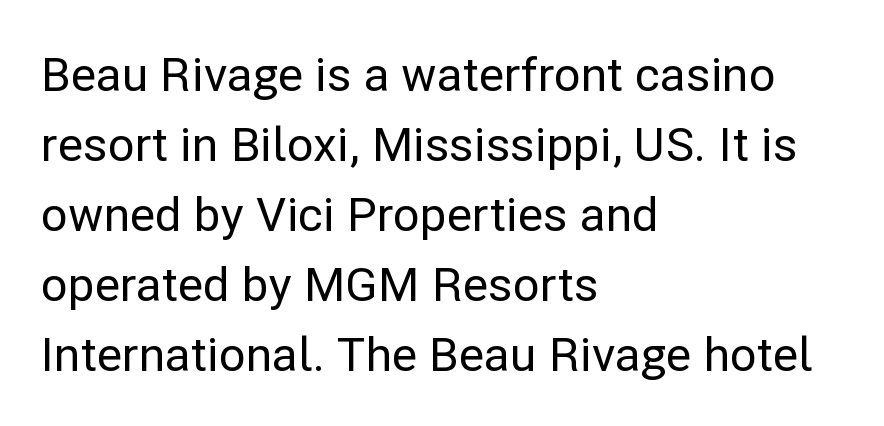
Q: Is the text italic (slanted)? A: No, it is upright.
Q: Is the typeface a serif or a sans-serif typeface? A: Sans-serif.
Q: Is the text underlined? A: No.
Q: How is the paragraph aligned? A: Left-aligned.
Q: Is the spacing between letters normal or unusually wide? A: Normal.
Q: Is the spacing between lines tight, normal or loose? A: Normal.
Q: Width (condensed, normal, or wide)? A: Normal.
Q: Stroke contrast? A: Low.
Q: x-height? A: Medium.
Q: Monospaced? A: No.
